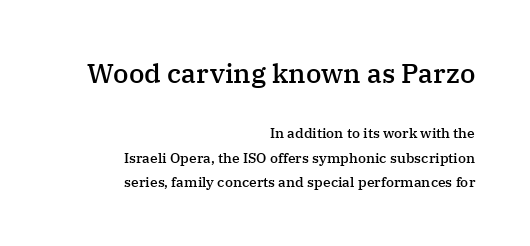
{"italic": "no", "bold": "semi", "underline": "no", "align": "right", "line_spacing_ratio": 1.73, "letter_spacing": "normal", "letter_spacing_em": 0.0, "larger_block": "first", "size_ratio": 1.93, "glyph_px": 27}
